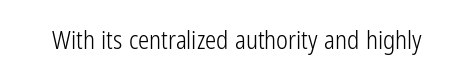
{"italic": "no", "bold": "no", "underline": "no", "letter_spacing": "normal", "letter_spacing_em": 0.0, "glyph_px": 25}
